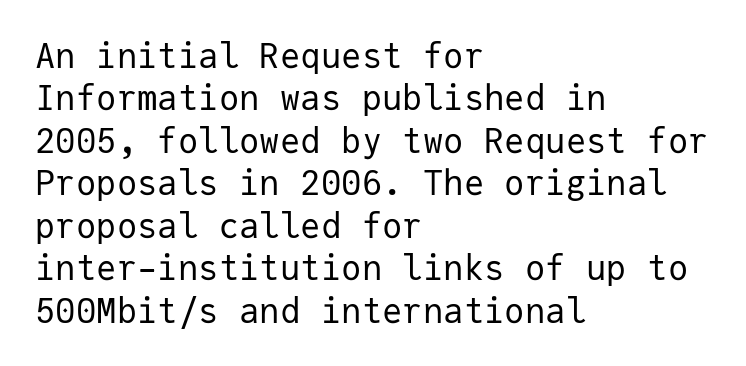
Q: Is the text bold? A: No.
Q: Is the text italic (slanted)? A: No, it is upright.
Q: Is the typeface a serif or a sans-serif typeface? A: Sans-serif.
Q: Is the text underlined? A: No.
Q: How is the paragraph aligned? A: Left-aligned.
Q: Is the spacing between letters normal or unusually wide? A: Normal.
Q: Is the spacing between lines tight, normal or loose? A: Normal.
Q: Width (condensed, normal, or wide)? A: Normal.
Q: Stroke contrast? A: Low.
Q: x-height? A: Medium.
Q: Monospaced? A: Yes.
